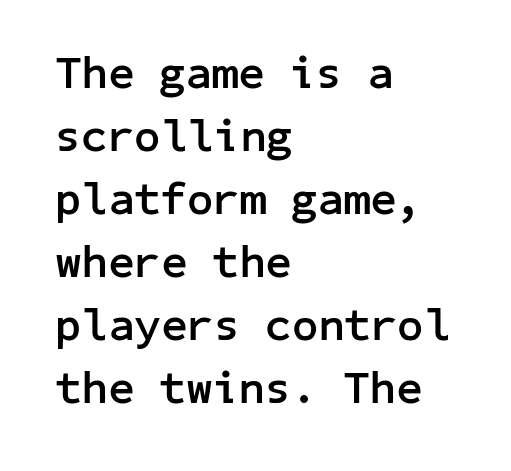
{"serif": "no", "italic": "no", "bold": "yes", "weight": "semibold", "width": "normal", "stroke_contrast": "low", "x_height": "medium", "underline": "no", "align": "left", "line_spacing": "normal", "line_spacing_ratio": 1.37, "letter_spacing": "normal", "letter_spacing_em": 0.0, "glyph_px": 46}
